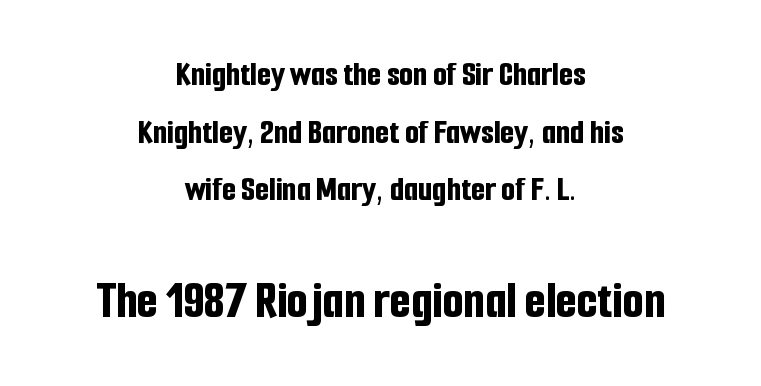
The image shows 54 px bold, condensed sans-serif type, upright; set centered, normal line spacing (1.6x), normal letter spacing, not underlined; the second (bottom) block is 1.5x larger; low stroke contrast and a medium x-height.
